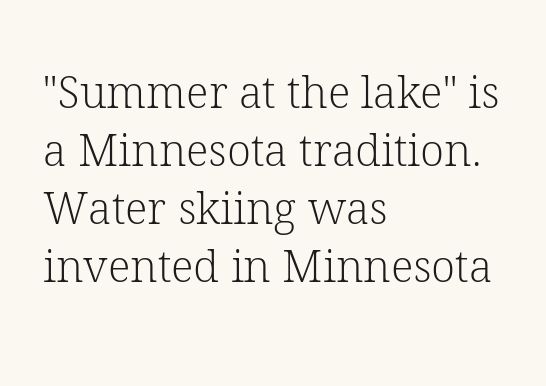
The image shows 44 px light serif type, upright; set left-aligned, normal line spacing (1.32x), normal letter spacing, not underlined; low stroke contrast and a medium x-height.
